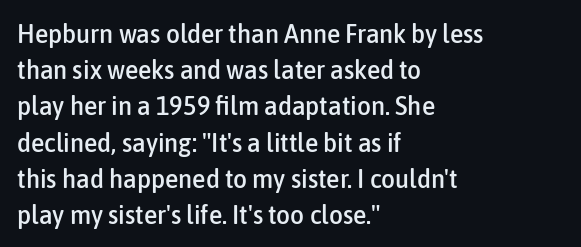
{"italic": "no", "underline": "no", "align": "left", "line_spacing": "normal", "line_spacing_ratio": 1.34, "letter_spacing": "normal", "letter_spacing_em": 0.0, "glyph_px": 27}
